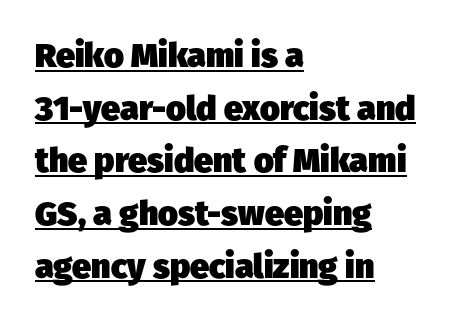
{"serif": "no", "bold": "yes", "weight": "heavy", "width": "normal", "stroke_contrast": "low", "x_height": "medium", "monospaced": "no", "underline": "yes", "align": "left", "line_spacing": "normal", "line_spacing_ratio": 1.55, "letter_spacing": "normal", "letter_spacing_em": 0.0, "glyph_px": 34}
